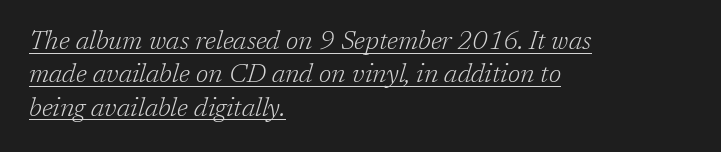
The image shows 26 px text type, italic (leaning right); set left-aligned, normal line spacing (1.28x), normal letter spacing, underlined.
